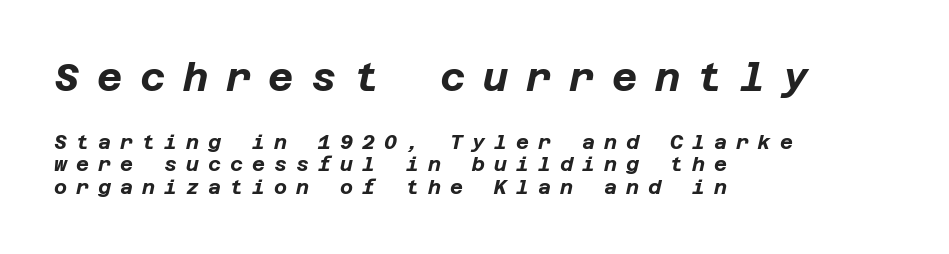
Q: Is the text bold? A: Yes.
Q: Is the text italic (slanted)? A: Yes, it leans right by about 12 degrees.
Q: Is the text underlined? A: No.
Q: How is the paragraph aligned? A: Left-aligned.
Q: Is the spacing between letters normal or unusually wide? A: Unusually wide.
Q: Is the spacing between lines tight, normal or loose? A: Tight.
Q: Which block of text is set in a larger size, the first (top) or the second (bottom)? A: The first (top) one.
Q: Width (condensed, normal, or wide)? A: Normal.
Q: Stroke contrast? A: Low.
Q: x-height? A: Large.
